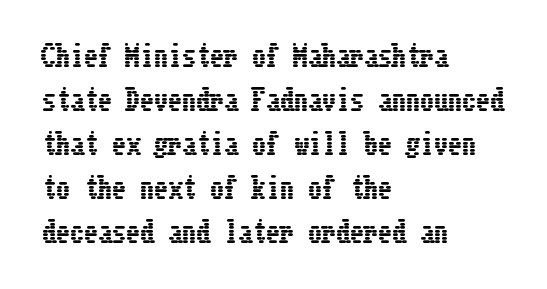
Q: Is the text italic (slanted)? A: No, it is upright.
Q: Is the text underlined? A: No.
Q: How is the paragraph aligned? A: Left-aligned.
Q: Is the spacing between letters normal or unusually wide? A: Normal.
Q: Is the spacing between lines tight, normal or loose? A: Normal.
Q: Width (condensed, normal, or wide)? A: Condensed.
Q: Stroke contrast? A: Low.
Q: x-height? A: Medium.
